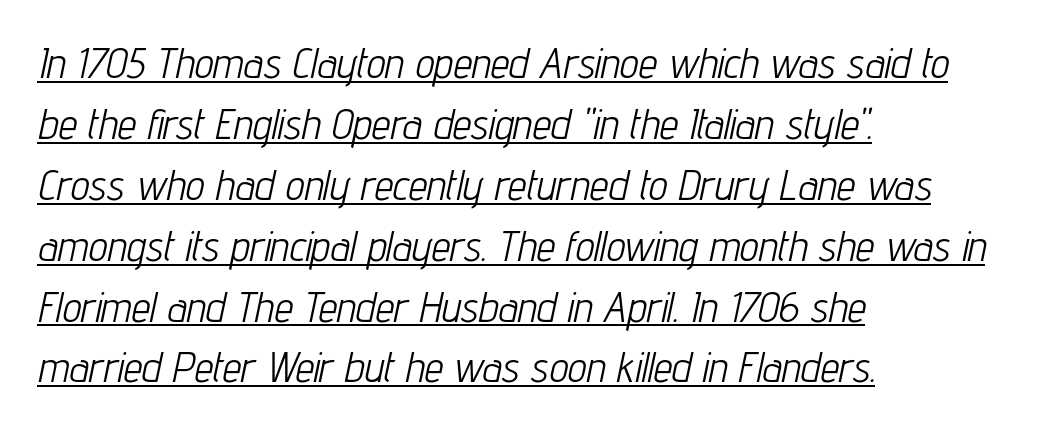
The image shows 42 px light, condensed type, italic (leaning right); set left-aligned, normal line spacing (1.45x), normal letter spacing, underlined; low stroke contrast and a medium x-height.
